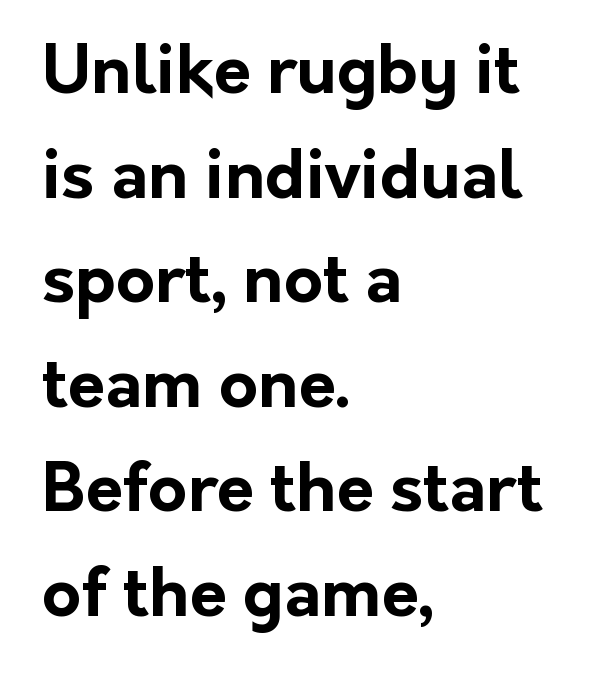
{"serif": "no", "italic": "no", "bold": "yes", "weight": "bold", "width": "normal", "stroke_contrast": "low", "x_height": "medium", "monospaced": "no", "underline": "no", "align": "left", "line_spacing": "normal", "line_spacing_ratio": 1.56, "letter_spacing": "normal", "letter_spacing_em": 0.0, "glyph_px": 67}
